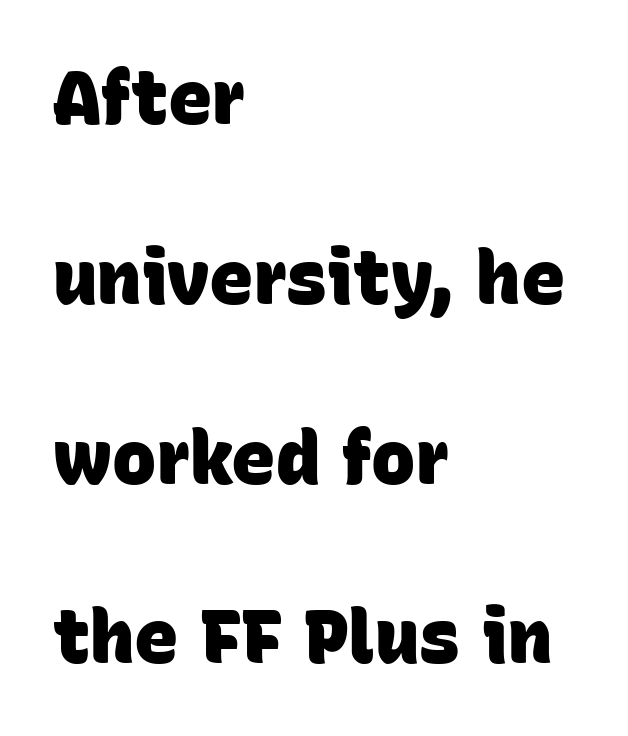
The image shows 74 px heavy sans-serif type; set left-aligned, loose line spacing (2.43x), normal letter spacing, not underlined; low stroke contrast and a large x-height.
